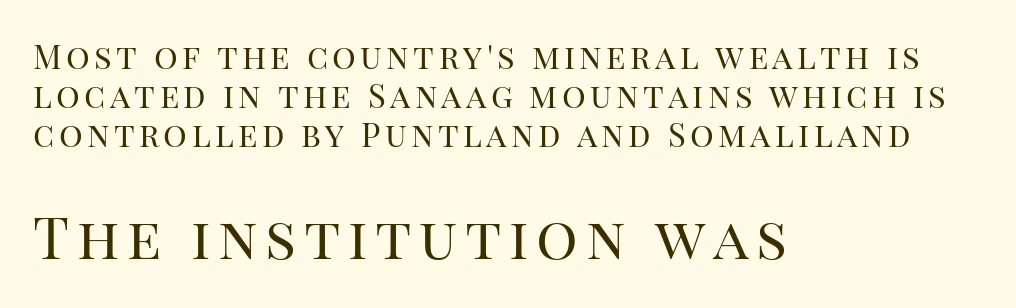
Q: Is the text bold? A: No.
Q: Is the text italic (slanted)? A: No, it is upright.
Q: Is the typeface a serif or a sans-serif typeface? A: Serif.
Q: Is the text underlined? A: No.
Q: How is the paragraph aligned? A: Left-aligned.
Q: Which block of text is set in a larger size, the first (top) or the second (bottom)? A: The second (bottom) one.
Q: Width (condensed, normal, or wide)? A: Normal.
Q: Stroke contrast? A: High.
Q: x-height? A: Large.
Q: Monospaced? A: No.
